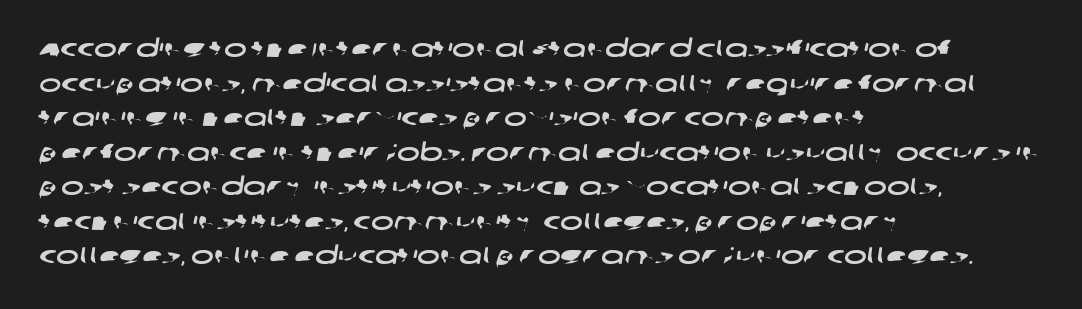
Q: Is the text underlined? A: No.
Q: How is the paragraph aligned? A: Left-aligned.
Q: Is the spacing between letters normal or unusually wide? A: Normal.
Q: Is the spacing between lines tight, normal or loose? A: Normal.
